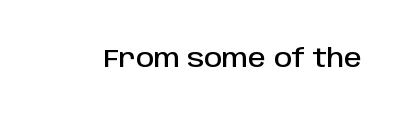
Q: Is the text italic (slanted)? A: No, it is upright.
Q: Is the text underlined? A: No.
Q: Is the spacing between letters normal or unusually wide? A: Normal.
